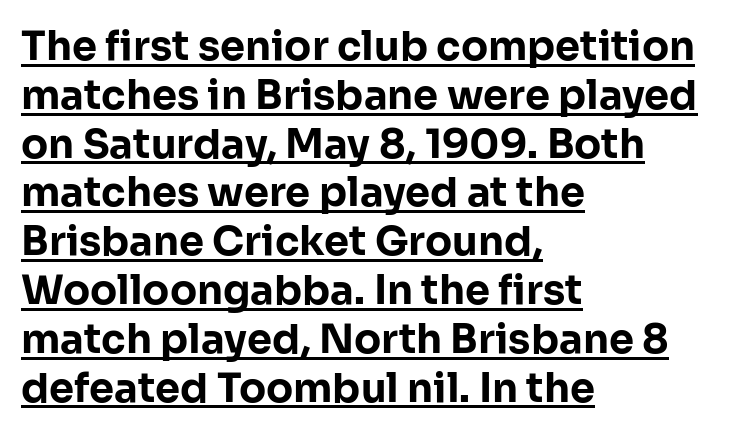
The image shows 40 px bold sans-serif type, upright; set left-aligned, line spacing 1.22x, normal letter spacing, underlined; low stroke contrast and a medium x-height.
